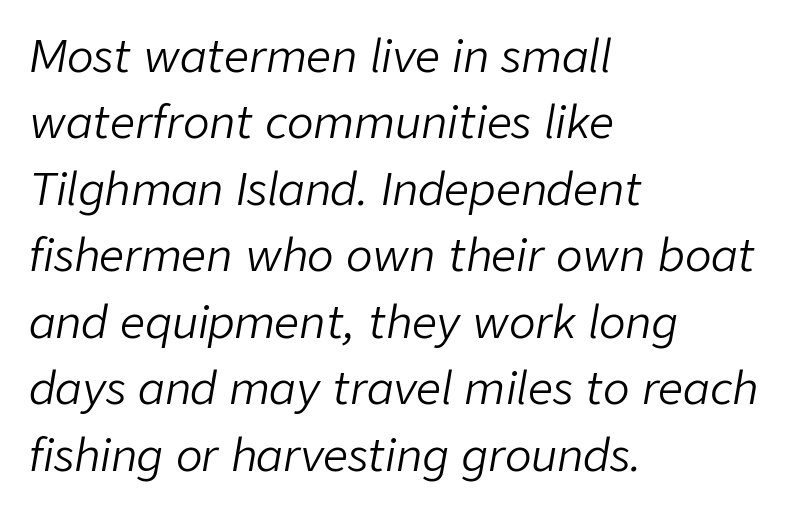
Q: Is the text bold? A: No.
Q: Is the text italic (slanted)? A: Yes, it leans right by about 9 degrees.
Q: Is the text underlined? A: No.
Q: How is the paragraph aligned? A: Left-aligned.
Q: Is the spacing between letters normal or unusually wide? A: Normal.
Q: Is the spacing between lines tight, normal or loose? A: Normal.
Q: Width (condensed, normal, or wide)? A: Normal.
Q: Stroke contrast? A: Low.
Q: x-height? A: Medium.
Q: Monospaced? A: No.
